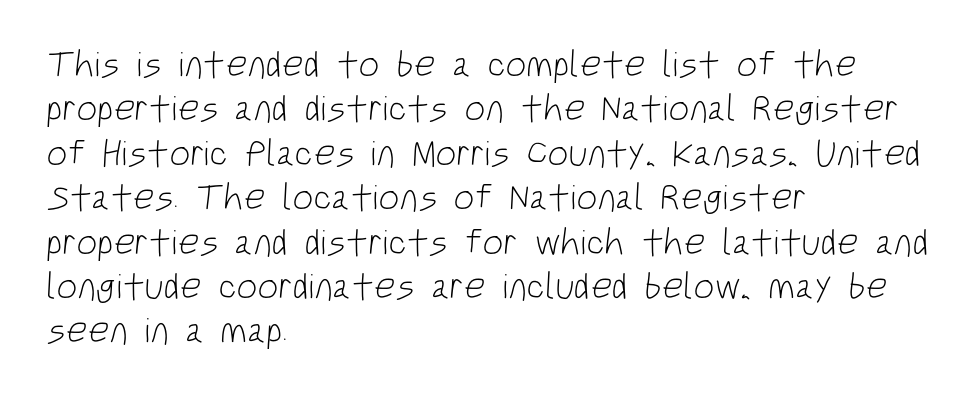
Q: Is the text bold? A: No.
Q: Is the typeface a serif or a sans-serif typeface? A: Sans-serif.
Q: Is the text underlined? A: No.
Q: How is the paragraph aligned? A: Left-aligned.
Q: Is the spacing between letters normal or unusually wide? A: Normal.
Q: Width (condensed, normal, or wide)? A: Condensed.
Q: Stroke contrast? A: Low.
Q: x-height? A: Large.
Q: Monospaced? A: No.
